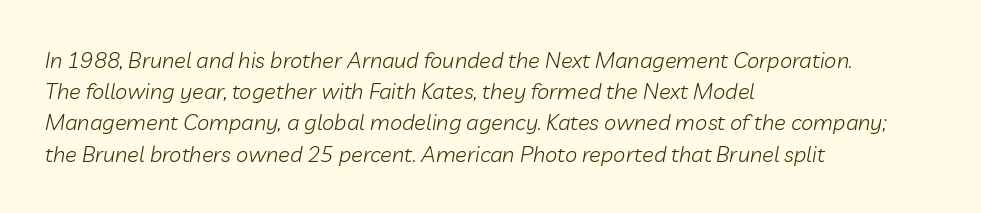
{"italic": "yes", "lean": "right", "slant_degrees": 10, "bold": "no", "underline": "no", "align": "left", "line_spacing": "normal", "line_spacing_ratio": 1.42, "letter_spacing": "normal", "letter_spacing_em": 0.0, "glyph_px": 22}
